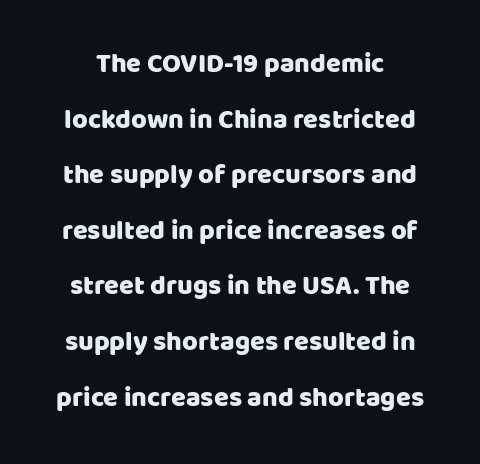
{"italic": "no", "underline": "no", "line_spacing": "loose", "line_spacing_ratio": 2.06, "letter_spacing": "normal", "letter_spacing_em": 0.0, "glyph_px": 27}
